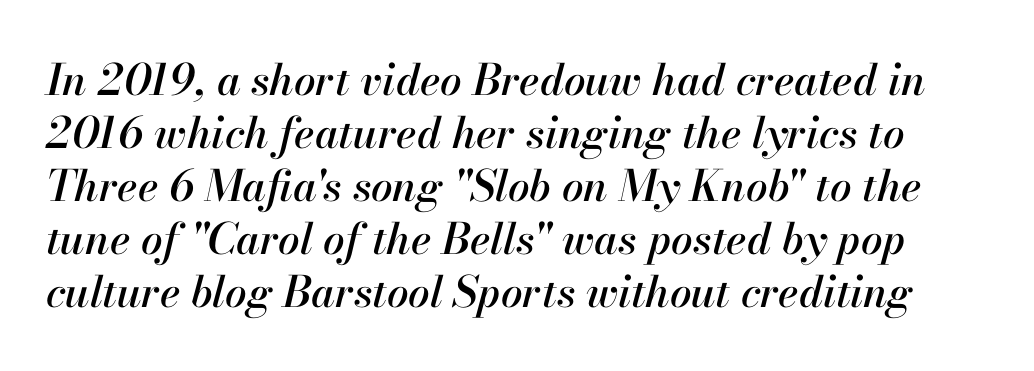
Q: Is the text italic (slanted)? A: Yes, it leans right by about 13 degrees.
Q: Is the text underlined? A: No.
Q: Is the spacing between letters normal or unusually wide? A: Normal.
Q: Width (condensed, normal, or wide)? A: Normal.
Q: Stroke contrast? A: High.
Q: x-height? A: Small.
Q: Monospaced? A: No.
